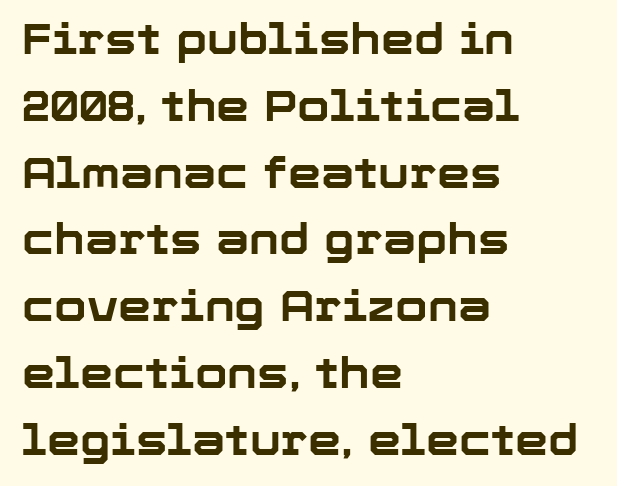
The image shows 42 px bold sans-serif type, upright; set left-aligned, normal line spacing (1.59x), normal letter spacing, not underlined; low stroke contrast and a medium x-height.
